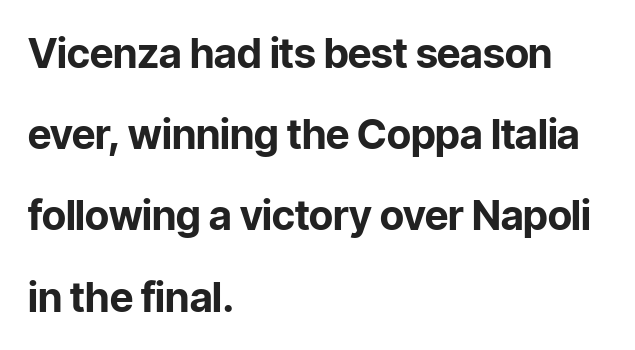
Font category for this specimen: sans-serif. Words appear dense and cohesive because spacing is normal. The foot of each line stays bare and open. Each line starts at the same left margin while the right side varies. Chunky letters — that's bold for sure.
